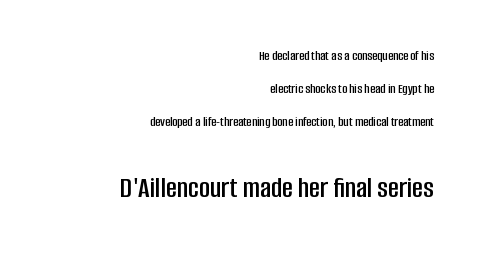
Rule under the text: the space is simply empty. Characters follow at the spacing the type designer built in. Between these two stacked blocks, the lower one wins on size. The vertical gap from one line to the next is large. The rendering anchors every line to the right-hand side.
